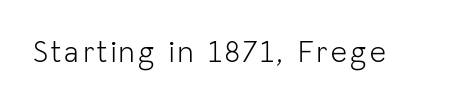
The image shows 31 px light sans-serif type, upright; set not underlined; low stroke contrast and a medium x-height.
